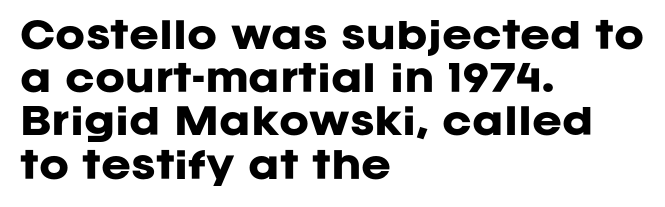
The image shows 36 px heavy sans-serif type, upright; set left-aligned, line spacing 1.2x, normal letter spacing, not underlined; low stroke contrast and a large x-height.
